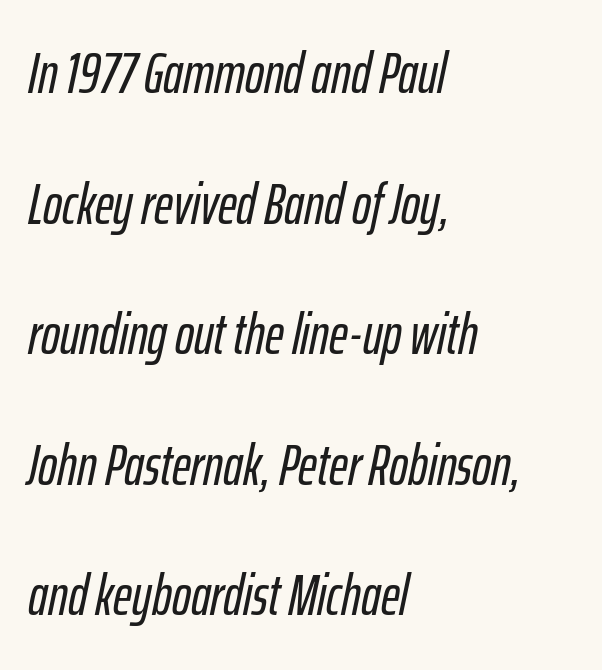
Is the block centered? No — it sits flush against the left margin. The string is rendered with underlining switched off. Yep, that's italic — everything's leaning. Widely set lines give the paragraph a tall, airy silhouette. Nobody touched the tracking dial on this one.
